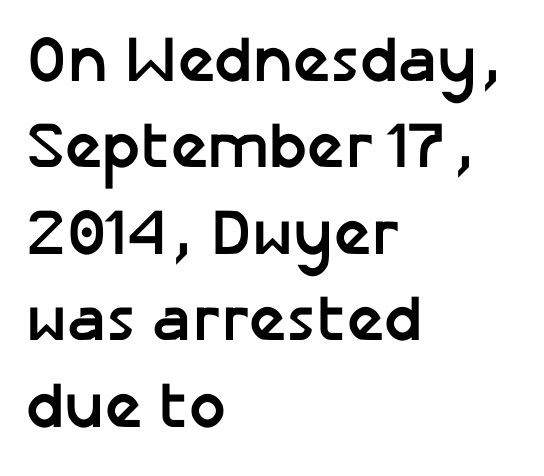
Q: Is the text bold? A: Yes.
Q: Is the text italic (slanted)? A: No, it is upright.
Q: Is the typeface a serif or a sans-serif typeface? A: Sans-serif.
Q: Is the text underlined? A: No.
Q: How is the paragraph aligned? A: Left-aligned.
Q: Is the spacing between letters normal or unusually wide? A: Normal.
Q: Is the spacing between lines tight, normal or loose? A: Normal.
Q: Width (condensed, normal, or wide)? A: Normal.
Q: Stroke contrast? A: Low.
Q: x-height? A: Medium.
Q: Monospaced? A: No.
